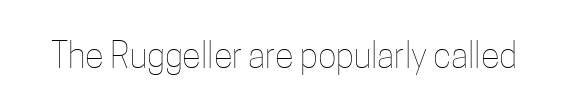
Heaviness? Minimal to ordinary, like unemphasized prose. The baseline area is clear. The rendering uses natural spacing where letterforms have individual widths. Default kerning and tracking; the words read as compact shapes. A roman cut, with each character standing at attention.
